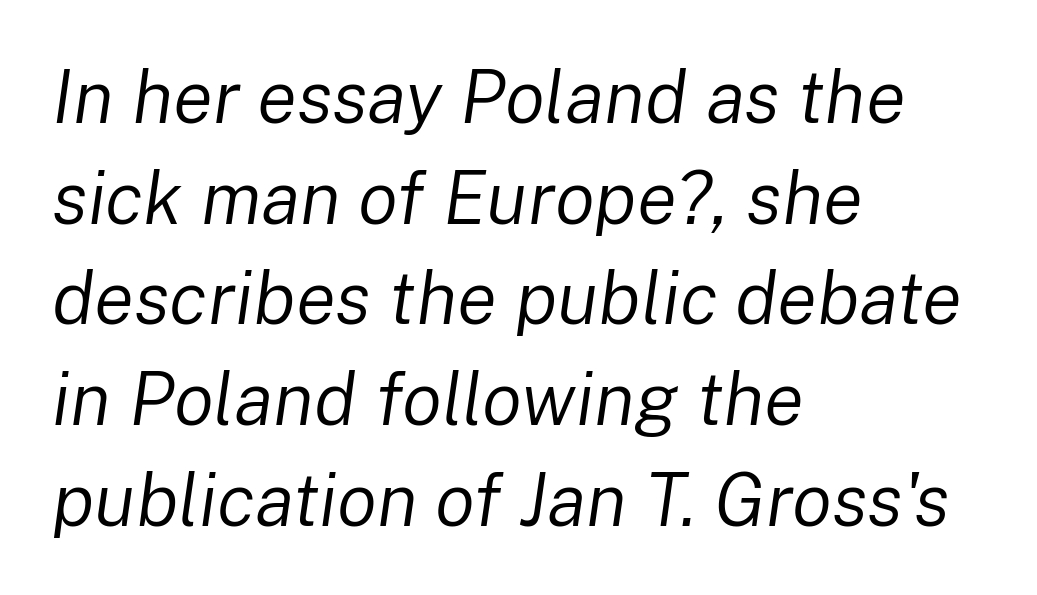
Q: Is the text bold? A: No.
Q: Is the text italic (slanted)? A: Yes, it leans right by about 8 degrees.
Q: Is the text underlined? A: No.
Q: How is the paragraph aligned? A: Left-aligned.
Q: Is the spacing between letters normal or unusually wide? A: Normal.
Q: Is the spacing between lines tight, normal or loose? A: Normal.
Q: Width (condensed, normal, or wide)? A: Normal.
Q: Stroke contrast? A: Low.
Q: x-height? A: Medium.
Q: Monospaced? A: No.
